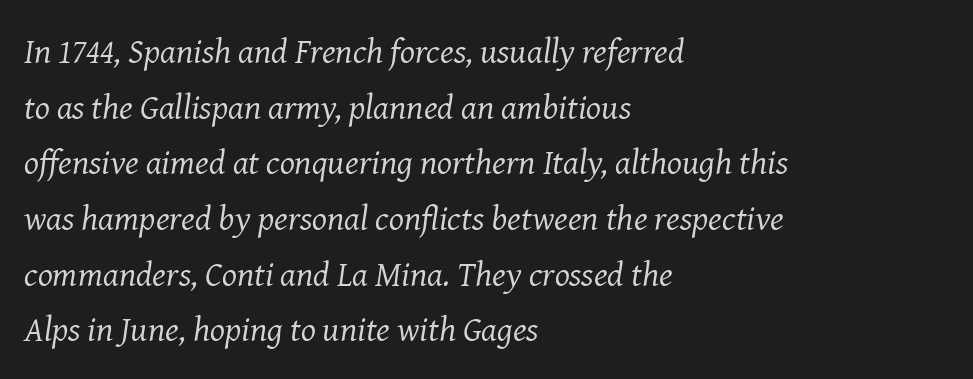
The rendering applies a slant to the glyphs. Notice how the passage keeps a crisp vertical edge on the left only. Varying glyph widths throughout — classic text-font behaviour. Between one letter and the next there's only the usual sliver of space.
